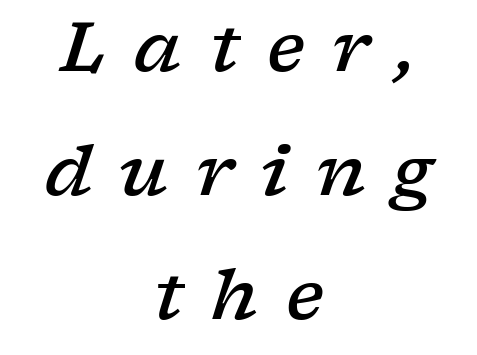
The image shows 69 px semibold, wide serif type, italic (leaning right); set centered, line spacing 1.8x, unusually wide letter spacing (+0.4 em), not underlined; low stroke contrast and a medium x-height.
